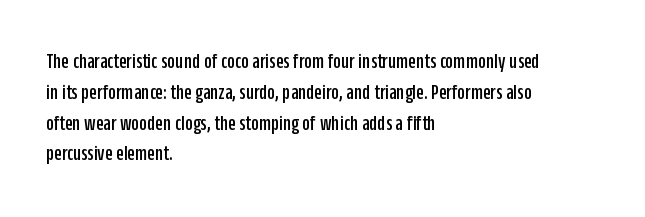
Q: Is the text italic (slanted)? A: No, it is upright.
Q: Is the text underlined? A: No.
Q: How is the paragraph aligned? A: Left-aligned.
Q: Is the spacing between letters normal or unusually wide? A: Normal.
Q: Is the spacing between lines tight, normal or loose? A: Normal.
